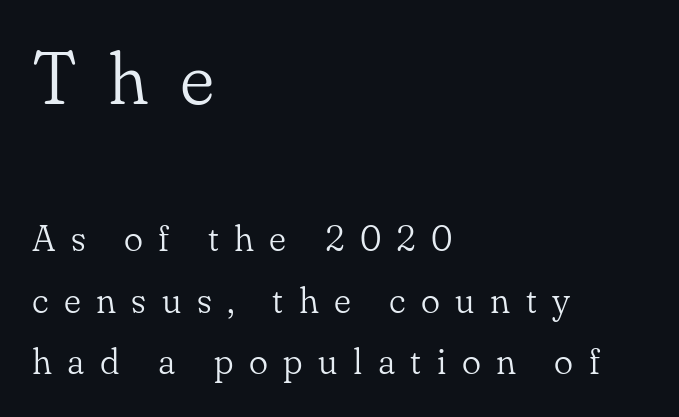
Glance below the letters and you will spot only blank space. Is this a heavy cut? Hardly; it is regular or lighter. Compared with a centered layout, this one pins lines to the left instead. Is this a sans? No — the strokes have serifs. Caption: expanded tracking, letters set apart.
